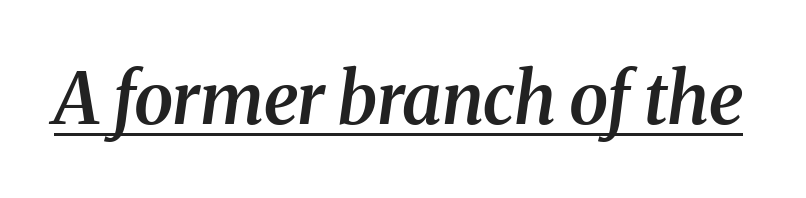
The image shows 71 px semibold serif type, italic (leaning right); set normal letter spacing, underlined; medium stroke contrast and a medium x-height.
